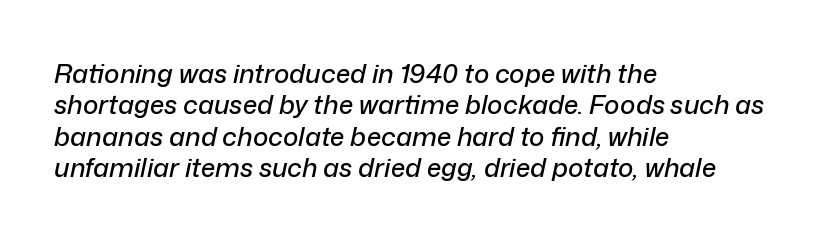
Q: Is the text italic (slanted)? A: Yes, it leans right by about 12 degrees.
Q: Is the text underlined? A: No.
Q: How is the paragraph aligned? A: Left-aligned.
Q: Is the spacing between letters normal or unusually wide? A: Normal.
